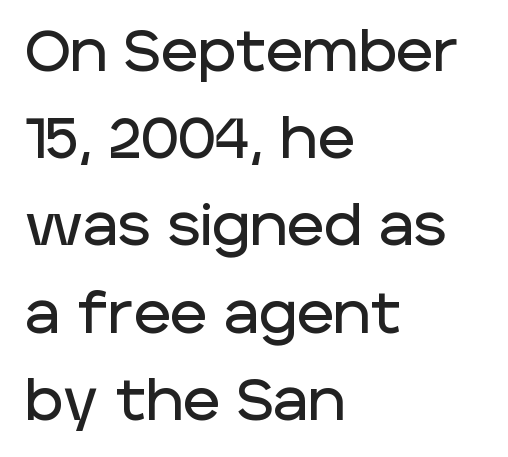
The image shows 57 px sans-serif type, upright; set left-aligned, normal line spacing (1.53x), normal letter spacing, not underlined; low stroke contrast and a large x-height.
